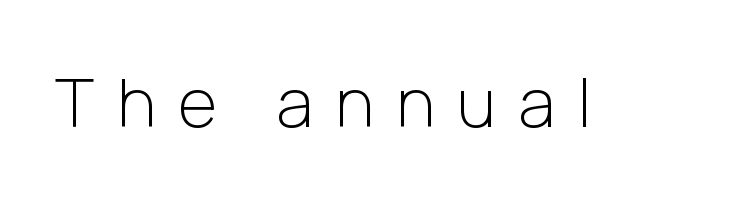
Q: Is the text bold? A: No.
Q: Is the text italic (slanted)? A: No, it is upright.
Q: Is the typeface a serif or a sans-serif typeface? A: Sans-serif.
Q: Is the text underlined? A: No.
Q: Is the spacing between letters normal or unusually wide? A: Unusually wide.
Q: Width (condensed, normal, or wide)? A: Normal.
Q: Stroke contrast? A: Low.
Q: x-height? A: Medium.
Q: Monospaced? A: No.
